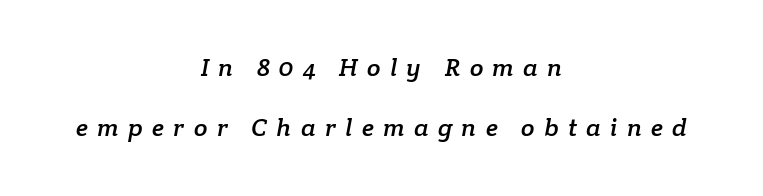
The image shows 25 px text type; set centered, loose line spacing (2.41x), unusually wide letter spacing (+0.37 em), not underlined.
